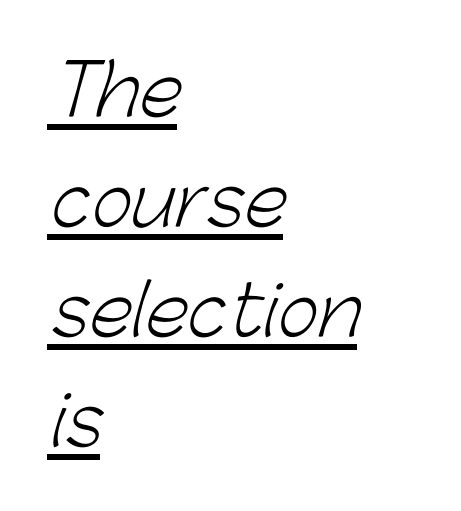
The characters display no serif detailing; their extremities are plain. If you measured baseline to baseline, you'd find a middling distance. You could not count columns in this text — the font is proportionally spaced. The rendering anchors every line to the left-hand side. Words appear dense and cohesive because spacing is normal. The rendered words wear a rule along their underside.
